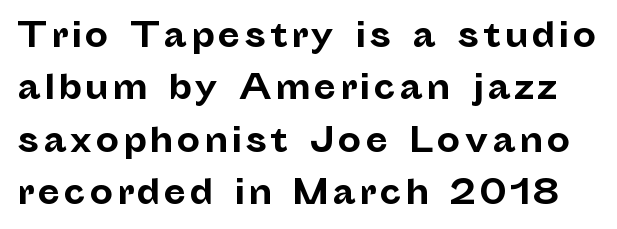
Q: Is the text bold? A: Yes.
Q: Is the text italic (slanted)? A: No, it is upright.
Q: Is the typeface a serif or a sans-serif typeface? A: Sans-serif.
Q: Is the text underlined? A: No.
Q: Is the spacing between lines tight, normal or loose? A: Normal.
Q: Width (condensed, normal, or wide)? A: Normal.
Q: Stroke contrast? A: Low.
Q: x-height? A: Medium.
Q: Monospaced? A: No.
